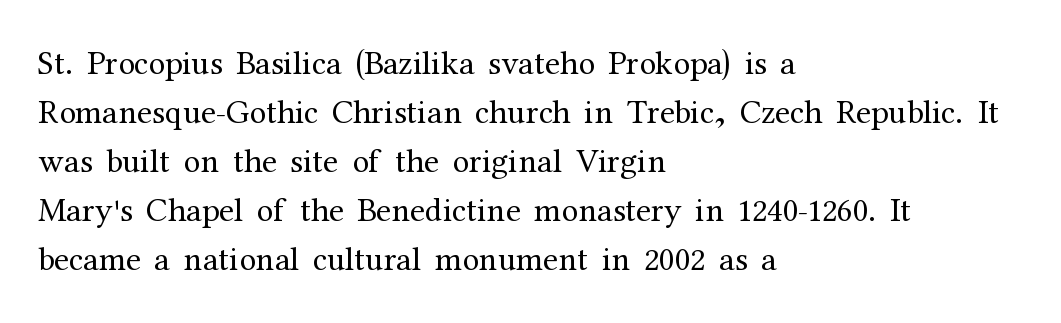
{"serif": "yes", "italic": "no", "bold": "no", "weight": "regular", "width": "normal", "stroke_contrast": "medium", "x_height": "medium", "monospaced": "no", "underline": "no", "align": "left", "line_spacing": "normal", "line_spacing_ratio": 1.44, "letter_spacing": "normal", "letter_spacing_em": 0.0, "glyph_px": 34}
